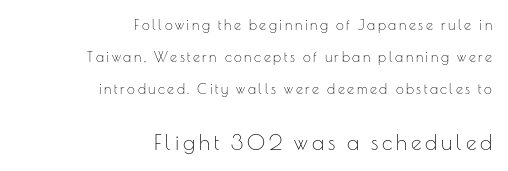
The image shows 21 px text type, upright; set right-aligned, loose line spacing (2.28x), not underlined; the second (bottom) block is 1.5x larger.
